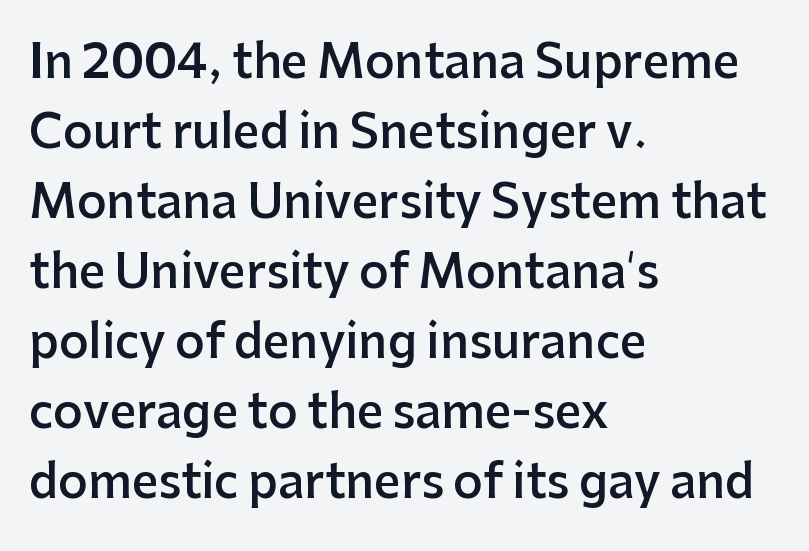
As a designer I'd log this as weight 600, semibold. The lines in this sample share a left origin and differ only in where they stop. Words float on clear page, feet unadorned. Line spacing here is normal.
